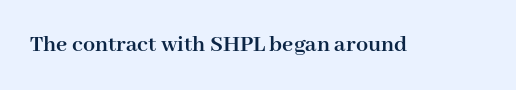
Q: Is the text bold? A: Yes.
Q: Is the text italic (slanted)? A: No, it is upright.
Q: Is the text underlined? A: No.
Q: Is the spacing between letters normal or unusually wide? A: Normal.
